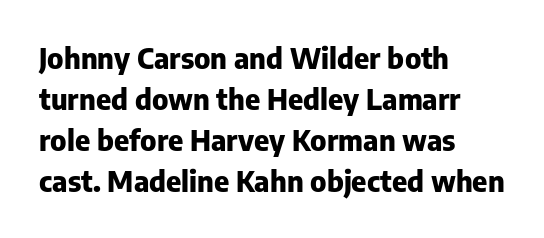
{"serif": "no", "italic": "no", "bold": "yes", "weight": "heavy", "width": "normal", "stroke_contrast": "low", "x_height": "medium", "monospaced": "no", "underline": "no", "align": "left", "line_spacing": "normal", "line_spacing_ratio": 1.41, "letter_spacing": "normal", "letter_spacing_em": 0.0, "glyph_px": 29}
